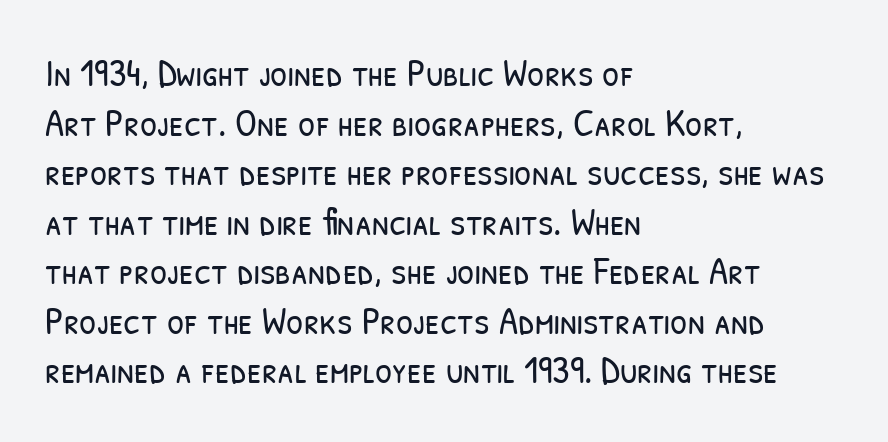
Q: Is the text bold? A: No.
Q: Is the typeface a serif or a sans-serif typeface? A: Sans-serif.
Q: Is the text underlined? A: No.
Q: How is the paragraph aligned? A: Left-aligned.
Q: Is the spacing between letters normal or unusually wide? A: Normal.
Q: Is the spacing between lines tight, normal or loose? A: Normal.
Q: Width (condensed, normal, or wide)? A: Condensed.
Q: Stroke contrast? A: Low.
Q: x-height? A: Medium.
Q: Monospaced? A: No.
